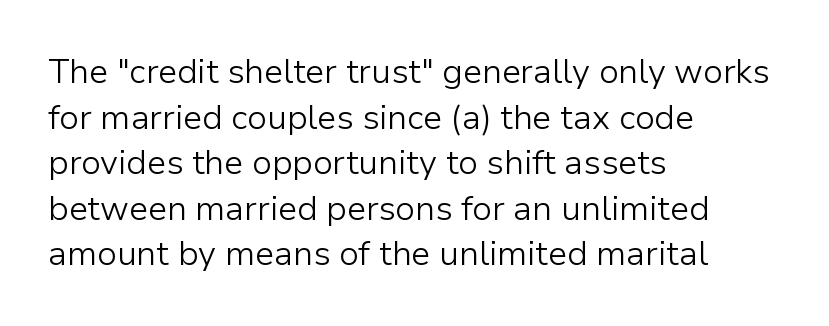
The image shows 34 px light sans-serif type, upright; set left-aligned, normal line spacing (1.34x), normal letter spacing, not underlined; low stroke contrast and a medium x-height.
